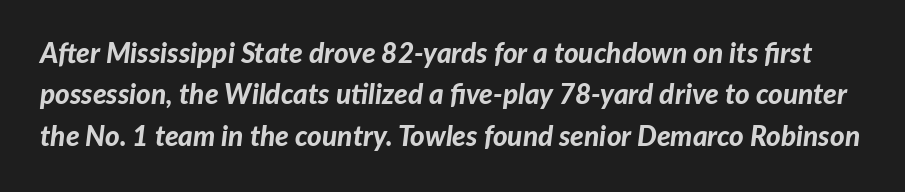
Bare-footed words on every line. Tracking here is standard; glyphs follow each other at the usual distance. Tall strokes in this sample are angled rather than plumb. How would I describe the line gaps? Plain and ordinary. A full-strength bold gives these letters their thick strokes.
